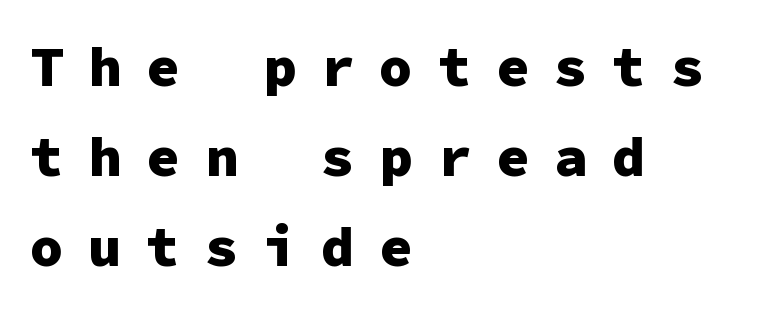
The image shows 56 px heavy sans-serif type, upright, monospaced; set left-aligned, normal line spacing (1.61x), unusually wide letter spacing (+0.44 em), not underlined; low stroke contrast and a medium x-height.
